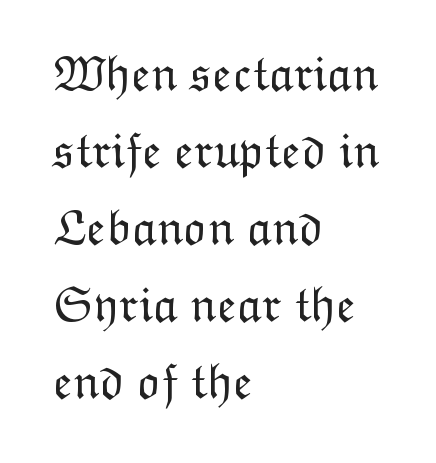
Standard letterfit; no display-style spreading of the glyphs. Do the characters align in a grid? No, the font is proportional. This is not heavy type; no bold has been used. Every row of glyphs begins at an identical x-position on the left. When letters stand straight like this, we call the style roman or upright. Type without underlining.
